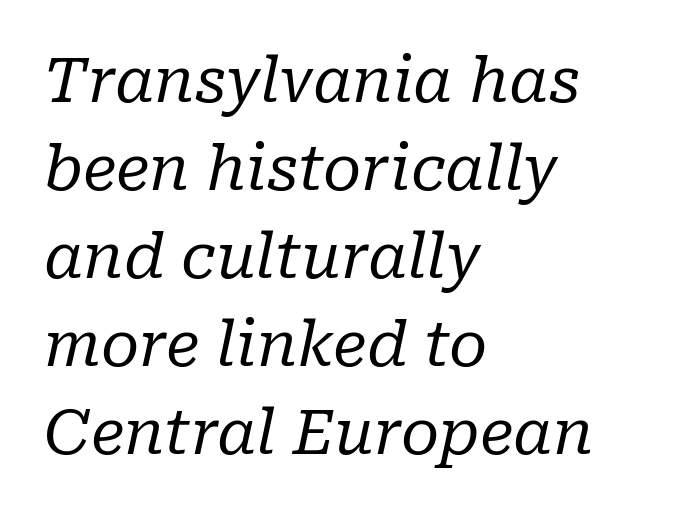
The image shows 62 px regular-weight serif type, italic (leaning right); set left-aligned, normal line spacing (1.42x), normal letter spacing, not underlined; low stroke contrast and a medium x-height.
